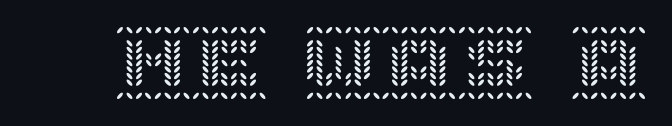
The image shows 76 px text type, upright; set normal letter spacing, not underlined; a large x-height.
